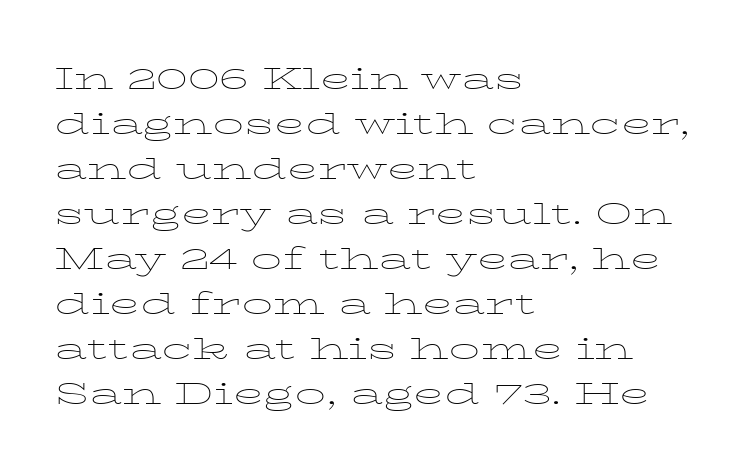
Q: Is the text bold? A: No.
Q: Is the text italic (slanted)? A: No, it is upright.
Q: Is the typeface a serif or a sans-serif typeface? A: Serif.
Q: Is the text underlined? A: No.
Q: How is the paragraph aligned? A: Left-aligned.
Q: Is the spacing between letters normal or unusually wide? A: Normal.
Q: Is the spacing between lines tight, normal or loose? A: Normal.
Q: Width (condensed, normal, or wide)? A: Wide.
Q: Stroke contrast? A: Low.
Q: x-height? A: Medium.
Q: Monospaced? A: No.
